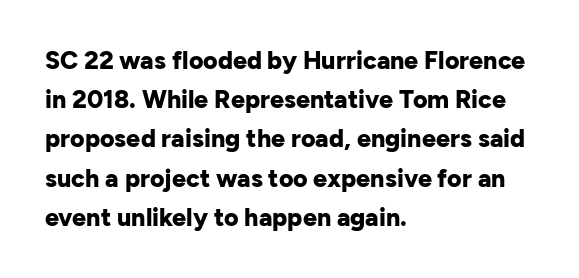
There is no visible air inserted between adjacent glyphs. This sample is left-justified, so line endings fall wherever the words run out. Normally led — the rows are evenly, conventionally spaced. The lettering holds an erect, upright posture throughout.
